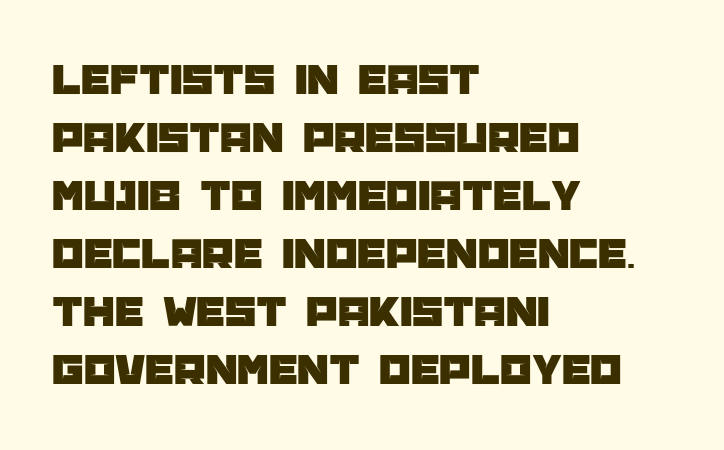
There is no visible air inserted between adjacent glyphs. The letters stand upright; this is a roman face. Is this a fixed-width face? No — the glyphs have proportional, varying widths. In terms of leading, this rendering sits right in the middle. Each line starts at the same left margin while the right side varies. Honestly, there is no underline to notice here at all.
